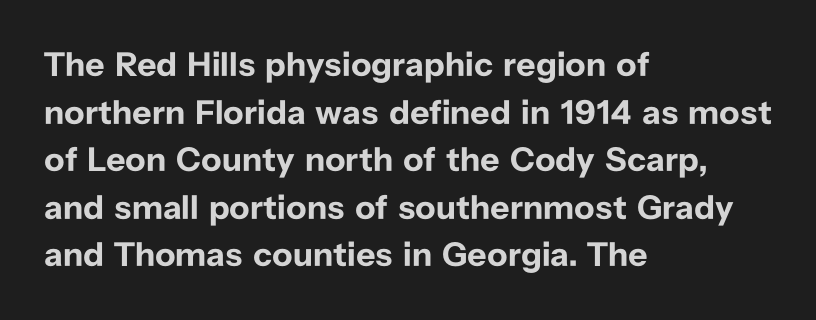
Q: Is the text bold? A: Yes.
Q: Is the text italic (slanted)? A: No, it is upright.
Q: Is the typeface a serif or a sans-serif typeface? A: Sans-serif.
Q: Is the text underlined? A: No.
Q: How is the paragraph aligned? A: Left-aligned.
Q: Is the spacing between letters normal or unusually wide? A: Normal.
Q: Is the spacing between lines tight, normal or loose? A: Normal.
Q: Width (condensed, normal, or wide)? A: Normal.
Q: Stroke contrast? A: Low.
Q: x-height? A: Medium.
Q: Monospaced? A: No.
